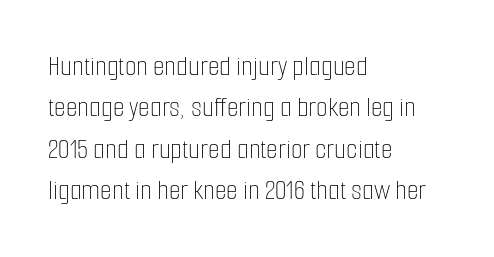
The image shows 30 px thin, condensed type, upright; set left-aligned, normal line spacing (1.38x), normal letter spacing, not underlined; low stroke contrast and a medium x-height.
